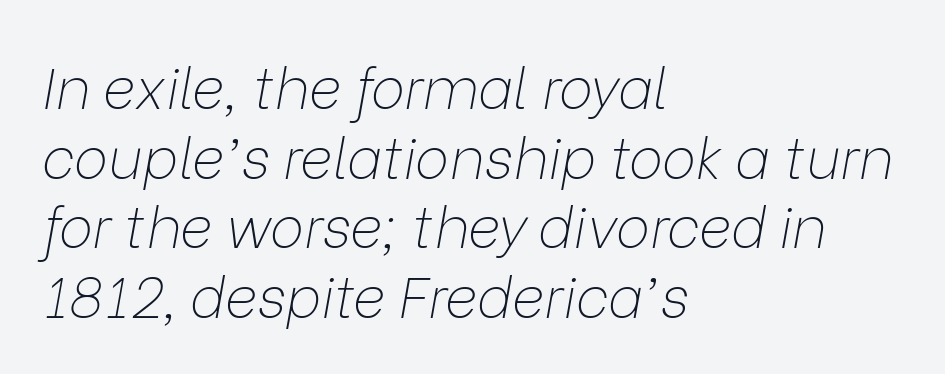
Slanted lettering throughout. Here the designer chose a conventional face with non-uniform glyph widths. Only glyphs here, with clear space below each row. Which margin do the lines hug? The left one — the right edge is uneven.
